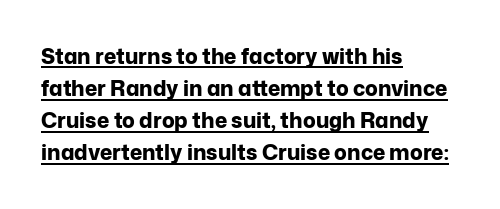
{"italic": "no", "bold": "yes", "underline": "yes", "align": "left", "line_spacing": "normal", "line_spacing_ratio": 1.53, "letter_spacing": "normal", "letter_spacing_em": 0.0, "glyph_px": 21}
